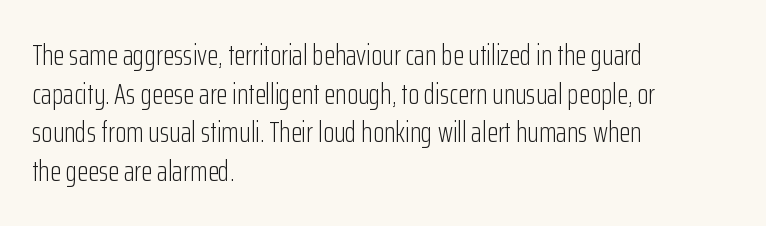
The image shows 29 px light, condensed sans-serif type, upright; set left-aligned, normal line spacing (1.33x), normal letter spacing, not underlined; low stroke contrast and a medium x-height.
